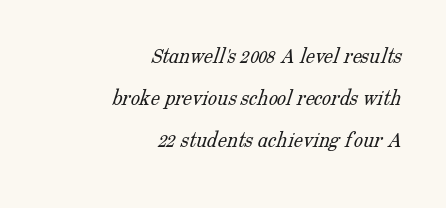
No extra ink here — the face is not bold. Line ends are locked; line starts wander. The tracking reads as untouched default to a designer's eye. The baseline area is clear.
